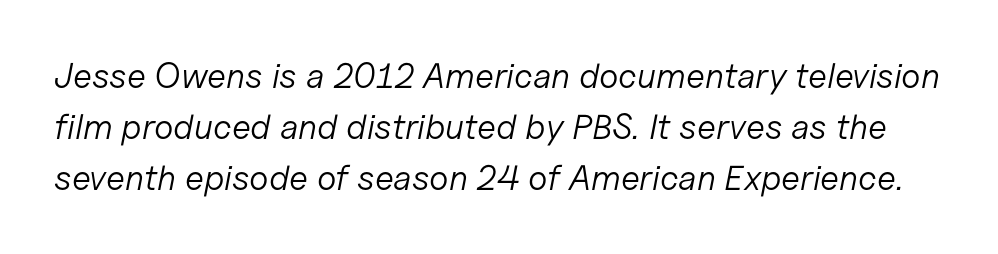
{"italic": "yes", "lean": "right", "slant_degrees": 11, "bold": "no", "weight": "light", "width": "normal", "stroke_contrast": "low", "x_height": "medium", "monospaced": "no", "underline": "no", "line_spacing": "normal", "line_spacing_ratio": 1.46, "letter_spacing": "normal", "letter_spacing_em": 0.0, "glyph_px": 35}
